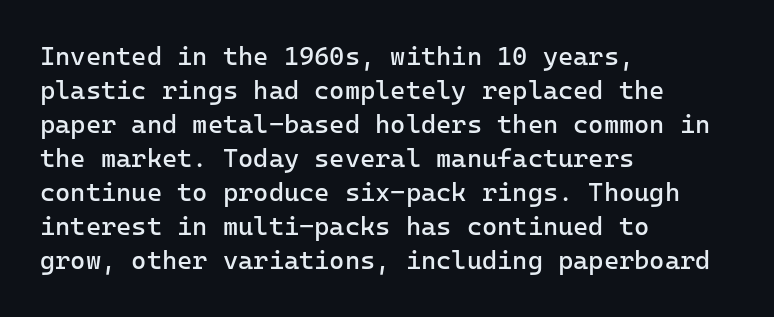
The image shows 26 px text type, upright; set left-aligned, normal line spacing (1.31x), normal letter spacing, not underlined.
